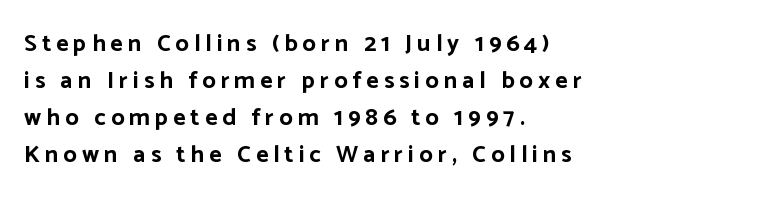
Q: Is the text bold? A: Yes.
Q: Is the text italic (slanted)? A: No, it is upright.
Q: Is the text underlined? A: No.
Q: How is the paragraph aligned? A: Left-aligned.
Q: Is the spacing between letters normal or unusually wide? A: Unusually wide.
Q: Is the spacing between lines tight, normal or loose? A: Normal.
